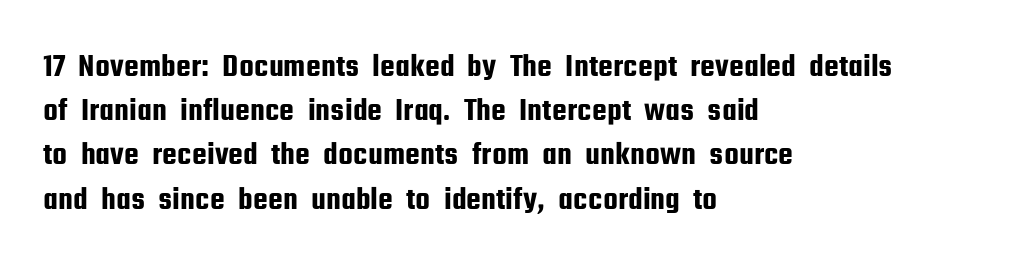
The image shows 33 px condensed sans-serif type, upright; set left-aligned, normal line spacing (1.34x), normal letter spacing, not underlined; low stroke contrast and a medium x-height.
